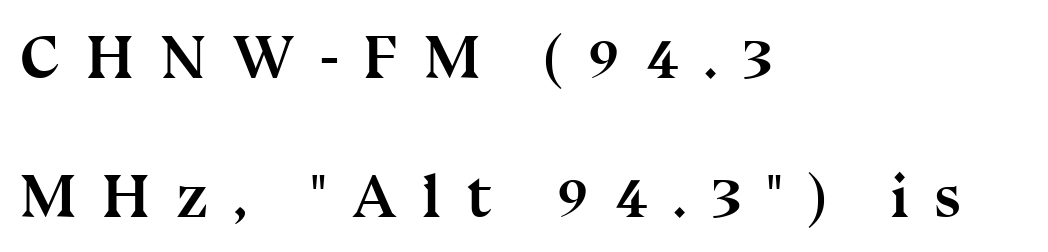
Q: Is the text bold? A: Yes.
Q: Is the text italic (slanted)? A: No, it is upright.
Q: Is the typeface a serif or a sans-serif typeface? A: Serif.
Q: Is the text underlined? A: No.
Q: How is the paragraph aligned? A: Left-aligned.
Q: Is the spacing between letters normal or unusually wide? A: Unusually wide.
Q: Is the spacing between lines tight, normal or loose? A: Loose.
Q: Width (condensed, normal, or wide)? A: Normal.
Q: Stroke contrast? A: Medium.
Q: x-height? A: Medium.
Q: Monospaced? A: No.
